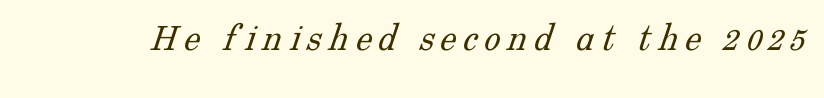
The image shows 41 px light serif type; set not underlined; low stroke contrast and a medium x-height.
